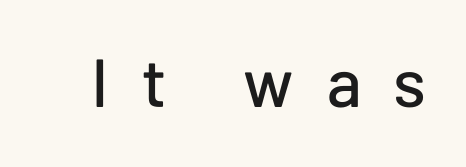
{"serif": "no", "italic": "no", "width": "normal", "stroke_contrast": "low", "x_height": "medium", "monospaced": "no", "underline": "no", "letter_spacing": "wide", "letter_spacing_em": 0.47, "glyph_px": 68}
